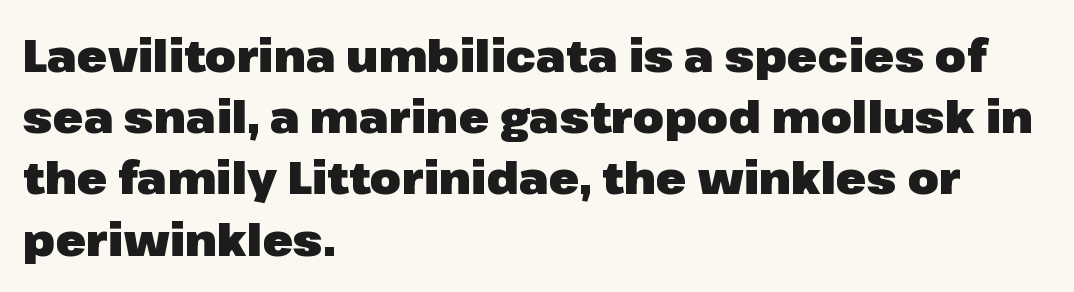
Q: Is the text bold? A: Yes.
Q: Is the text italic (slanted)? A: No, it is upright.
Q: Is the typeface a serif or a sans-serif typeface? A: Sans-serif.
Q: Is the text underlined? A: No.
Q: How is the paragraph aligned? A: Left-aligned.
Q: Is the spacing between letters normal or unusually wide? A: Normal.
Q: Is the spacing between lines tight, normal or loose? A: Normal.
Q: Width (condensed, normal, or wide)? A: Normal.
Q: Stroke contrast? A: Low.
Q: x-height? A: Medium.
Q: Monospaced? A: No.
